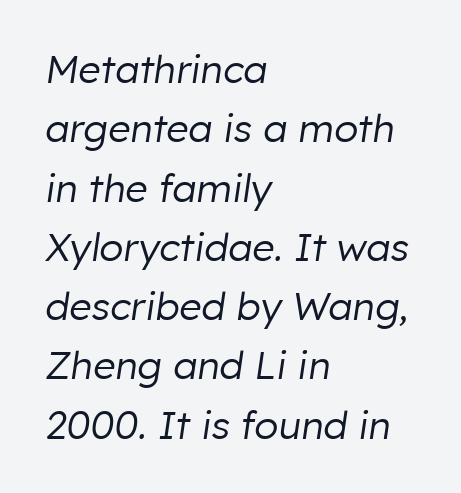
{"italic": "yes", "lean": "right", "slant_degrees": 8, "bold": "no", "weight": "regular", "width": "normal", "stroke_contrast": "low", "x_height": "medium", "monospaced": "no", "underline": "no", "align": "left", "line_spacing": "normal", "line_spacing_ratio": 1.52, "letter_spacing": "normal", "letter_spacing_em": 0.0, "glyph_px": 39}
